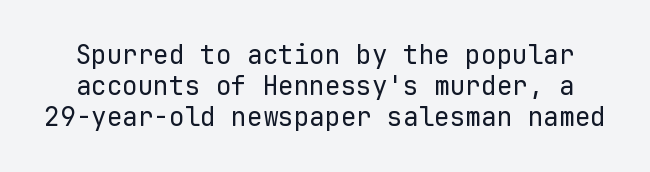
Q: Is the text bold? A: No.
Q: Is the text italic (slanted)? A: No, it is upright.
Q: Is the text underlined? A: No.
Q: Is the spacing between letters normal or unusually wide? A: Normal.
